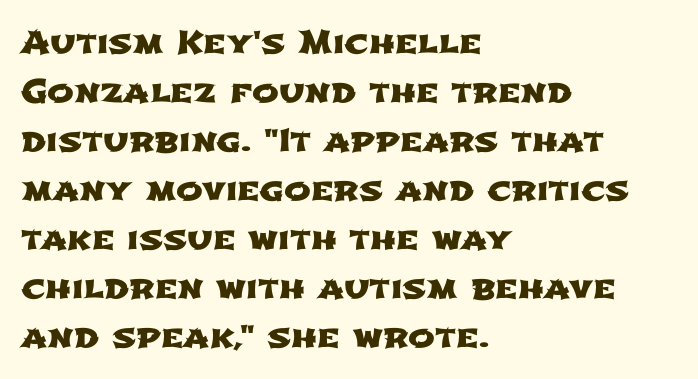
Q: Is the typeface a serif or a sans-serif typeface? A: Sans-serif.
Q: Is the text underlined? A: No.
Q: How is the paragraph aligned? A: Left-aligned.
Q: Is the spacing between letters normal or unusually wide? A: Normal.
Q: Is the spacing between lines tight, normal or loose? A: Normal.
Q: Width (condensed, normal, or wide)? A: Wide.
Q: Stroke contrast? A: Low.
Q: x-height? A: Medium.
Q: Monospaced? A: No.
